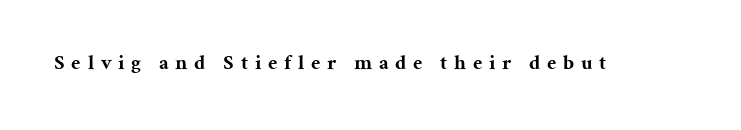
{"italic": "no", "bold": "yes", "underline": "no", "letter_spacing": "wide", "letter_spacing_em": 0.32, "glyph_px": 21}
